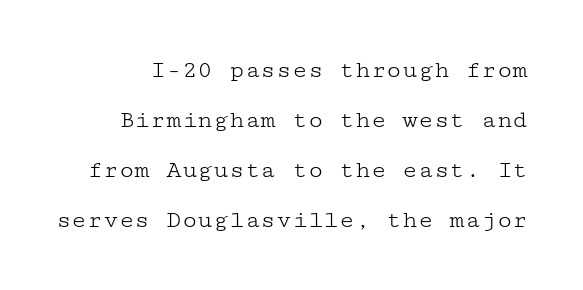
{"italic": "no", "bold": "no", "underline": "no", "line_spacing": "loose", "line_spacing_ratio": 1.92, "letter_spacing": "normal", "letter_spacing_em": 0.0, "glyph_px": 26}
